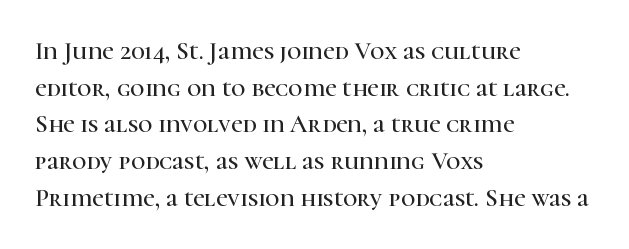
The letters stand straight up with perfectly vertical stems. The tracking reads as untouched default to a designer's eye. Vertical spacing — default. All the whitespace from short lines collects on the right. Bare-footed words on every line.
